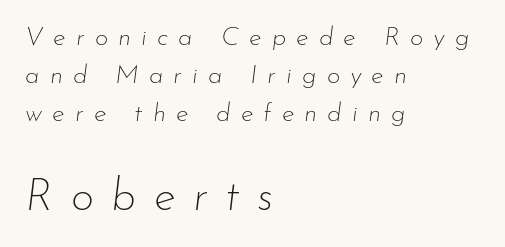
{"italic": "yes", "lean": "right", "slant_degrees": 7, "bold": "no", "weight": "thin", "width": "normal", "stroke_contrast": "low", "x_height": "small", "monospaced": "no", "underline": "no", "align": "left", "line_spacing": "normal", "line_spacing_ratio": 1.47, "letter_spacing": "wide", "letter_spacing_em": 0.39, "larger_block": "second", "size_ratio": 1.73, "glyph_px": 45}
